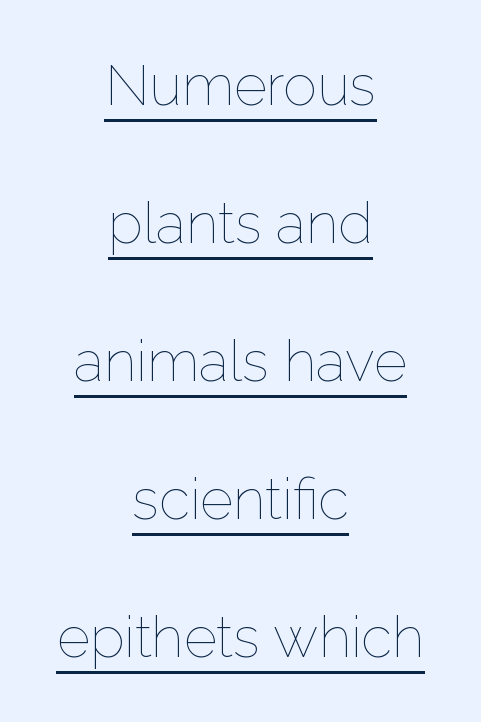
{"italic": "no", "bold": "no", "weight": "thin", "width": "normal", "stroke_contrast": "low", "x_height": "medium", "monospaced": "no", "underline": "yes", "align": "center", "line_spacing": "loose", "line_spacing_ratio": 2.42, "letter_spacing": "normal", "letter_spacing_em": 0.0, "glyph_px": 57}
